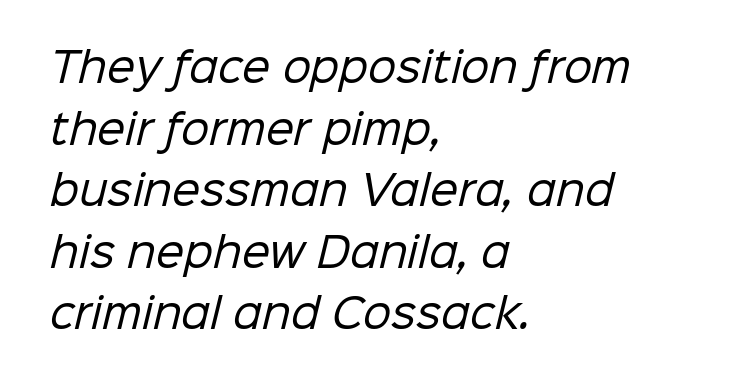
Q: Is the text bold? A: No.
Q: Is the typeface a serif or a sans-serif typeface? A: Sans-serif.
Q: Is the text underlined? A: No.
Q: How is the paragraph aligned? A: Left-aligned.
Q: Is the spacing between letters normal or unusually wide? A: Normal.
Q: Is the spacing between lines tight, normal or loose? A: Normal.
Q: Width (condensed, normal, or wide)? A: Normal.
Q: Stroke contrast? A: Low.
Q: x-height? A: Medium.
Q: Monospaced? A: No.
